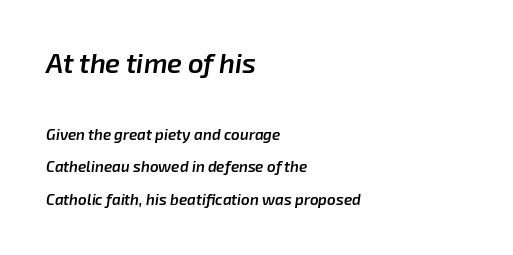
{"italic": "yes", "lean": "right", "slant_degrees": 8, "bold": "semi", "underline": "no", "align": "left", "line_spacing": "loose", "line_spacing_ratio": 2.14, "letter_spacing": "normal", "letter_spacing_em": 0.0, "larger_block": "first", "size_ratio": 1.8, "glyph_px": 27}
